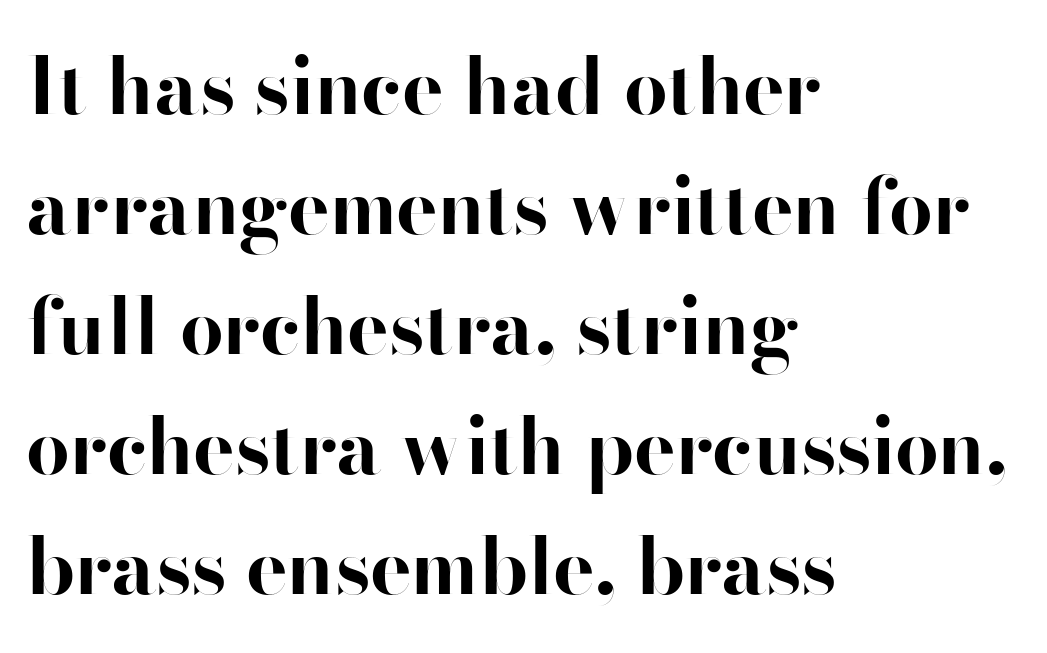
The image shows 78 px bold sans-serif type, upright; set left-aligned, normal line spacing (1.54x), normal letter spacing, not underlined; high stroke contrast and a small x-height.
